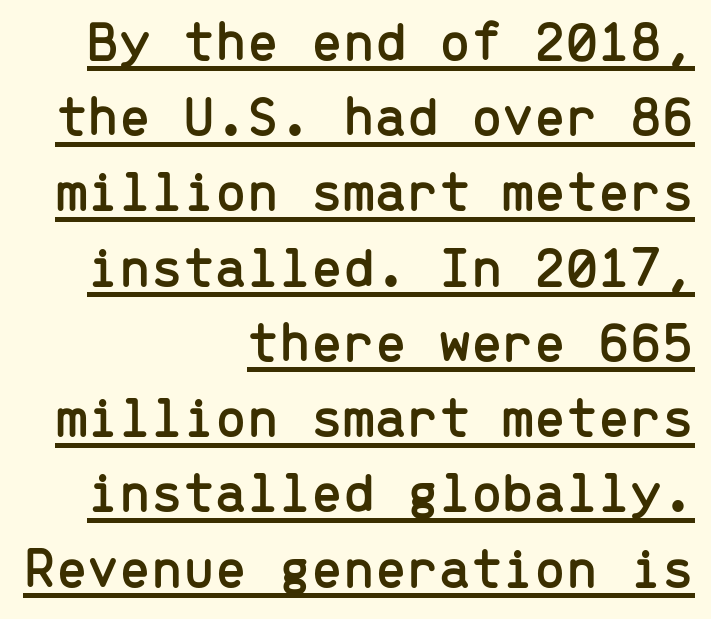
Q: Is the text italic (slanted)? A: No, it is upright.
Q: Is the typeface a serif or a sans-serif typeface? A: Sans-serif.
Q: Is the text underlined? A: Yes.
Q: How is the paragraph aligned? A: Right-aligned.
Q: Is the spacing between letters normal or unusually wide? A: Normal.
Q: Is the spacing between lines tight, normal or loose? A: Normal.
Q: Width (condensed, normal, or wide)? A: Normal.
Q: Stroke contrast? A: Low.
Q: x-height? A: Medium.
Q: Monospaced? A: Yes.
